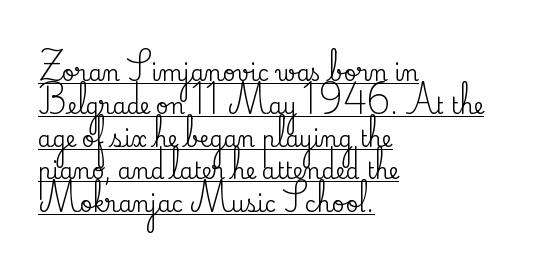
Each word holds together tightly as a unit, with standard inter-letter gaps. Somebody hit Ctrl+U on this one — the words are underlined. Is there any slant? The stems are plumb. Reading down the column, the eye jumps a familiar distance to each next line. Leftover space on each line is placed entirely after the last word.
